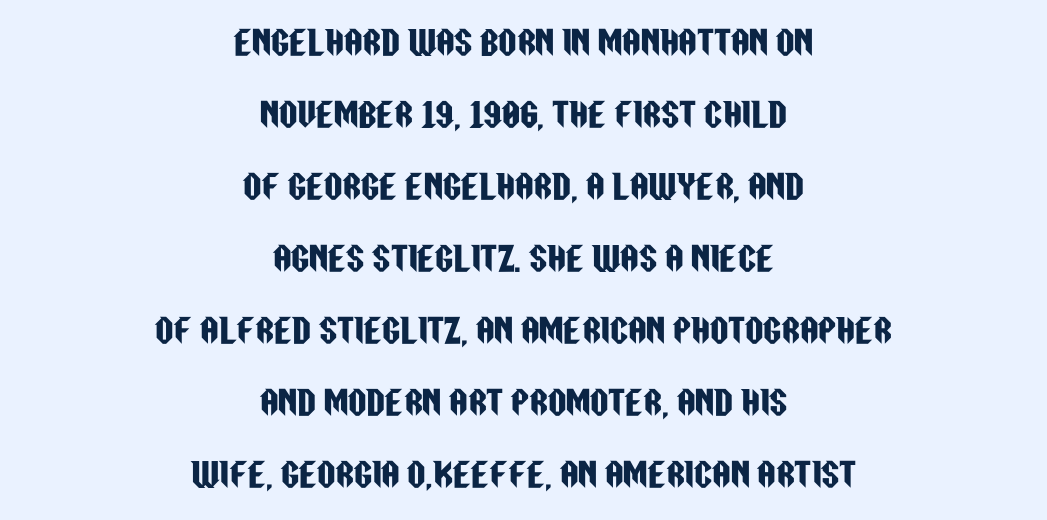
Varying glyph widths throughout — classic text-font behaviour. The designer went with a sans here, leaving each stem footless. Here the glyphs are tracked normally, forming tight word shapes. Each row of text sits above clean, open space. Neither beginnings nor endings align; midpoints do. Airy leading.
